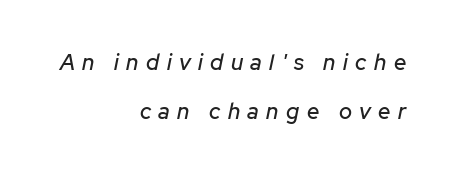
The image shows 22 px text type, italic (leaning right); set right-aligned, loose line spacing (2.24x), unusually wide letter spacing (+0.34 em), not underlined.
